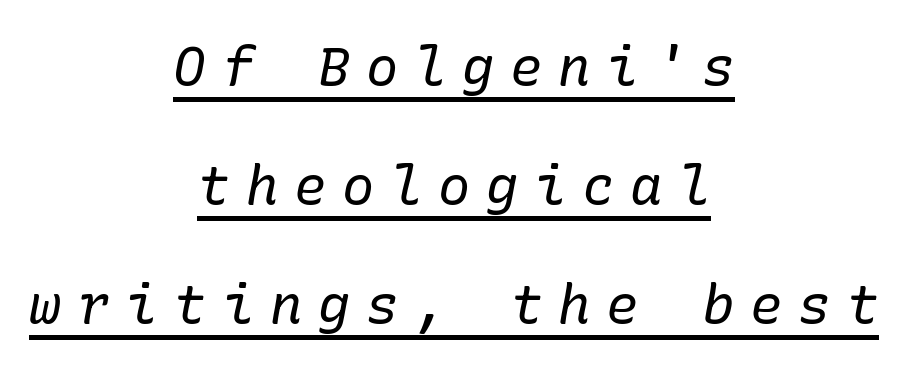
Students, observe: this is what heavily led, spacious text looks like. No extra ink here — the face is not bold. If you drew a line through each stem, it would be angled. Beneath each row of characters lies a ruled line. The face used here is rendered with a markedly widened letterfit.
